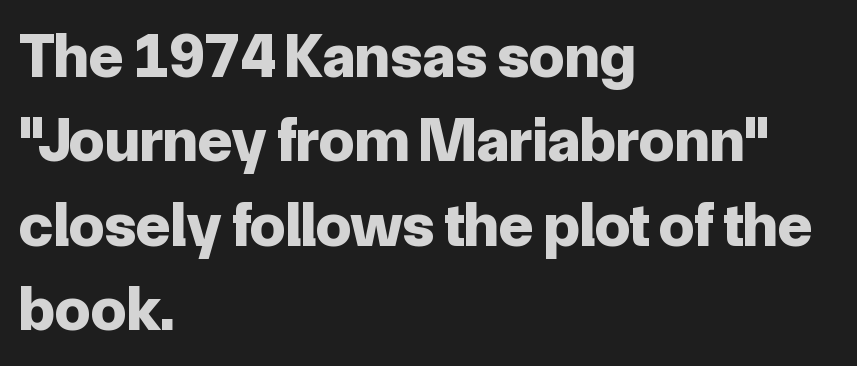
Q: Is the text bold? A: Yes.
Q: Is the text italic (slanted)? A: No, it is upright.
Q: Is the typeface a serif or a sans-serif typeface? A: Sans-serif.
Q: Is the text underlined? A: No.
Q: How is the paragraph aligned? A: Left-aligned.
Q: Is the spacing between letters normal or unusually wide? A: Normal.
Q: Is the spacing between lines tight, normal or loose? A: Normal.
Q: Width (condensed, normal, or wide)? A: Normal.
Q: Stroke contrast? A: Low.
Q: x-height? A: Medium.
Q: Monospaced? A: No.
